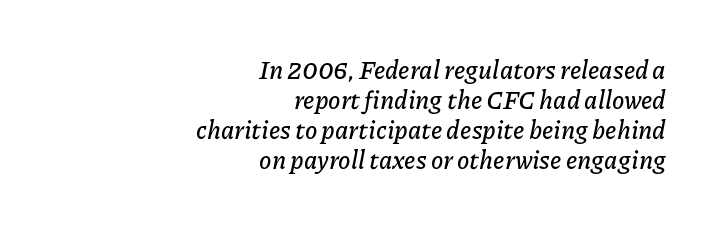
Q: Is the text italic (slanted)? A: Yes, it leans right by about 11 degrees.
Q: Is the text underlined? A: No.
Q: How is the paragraph aligned? A: Right-aligned.
Q: Is the spacing between letters normal or unusually wide? A: Normal.
